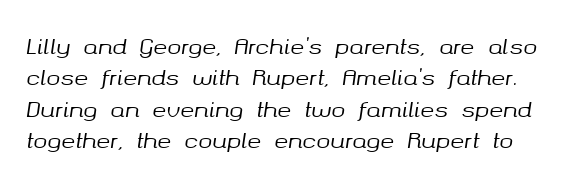
{"italic": "yes", "lean": "right", "slant_degrees": 8, "underline": "no", "line_spacing": "normal", "line_spacing_ratio": 1.5, "letter_spacing": "normal", "letter_spacing_em": 0.0, "glyph_px": 21}
